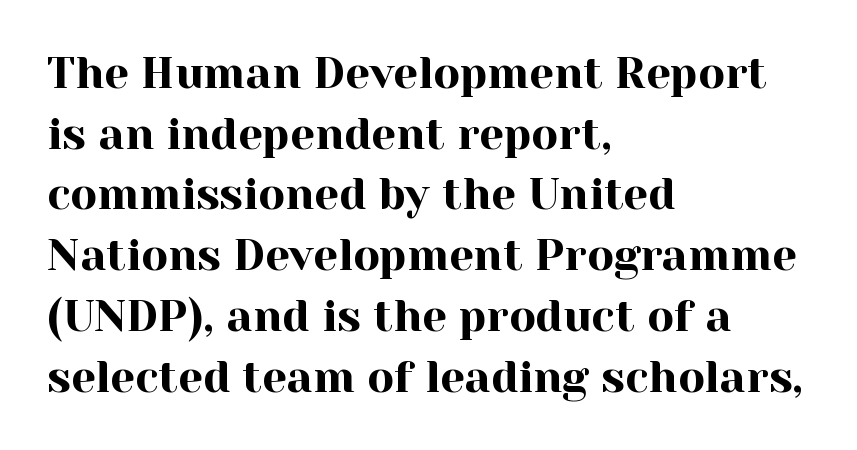
The type sits square on the baseline with zero lean. Normally led — the rows are evenly, conventionally spaced. The compositor pushed each line to the left boundary. The font family rendered here belongs to the serif group.
